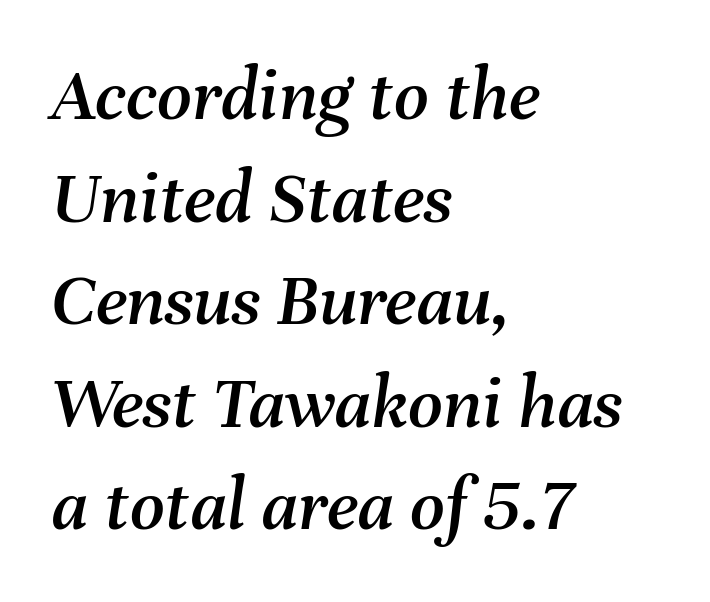
The zone under the glyphs is completely vacant. The text carries the slant typical of an italic or oblique font. Short note: letters normally spaced. The vertical gap from one line to the next is medium.
